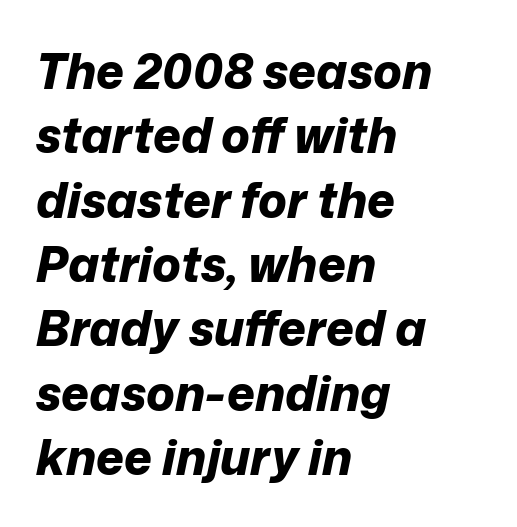
{"italic": "yes", "lean": "right", "slant_degrees": 12, "bold": "yes", "weight": "bold", "width": "normal", "stroke_contrast": "low", "x_height": "medium", "monospaced": "no", "underline": "no", "align": "left", "line_spacing": "normal", "line_spacing_ratio": 1.34, "letter_spacing": "normal", "letter_spacing_em": 0.0, "glyph_px": 48}
